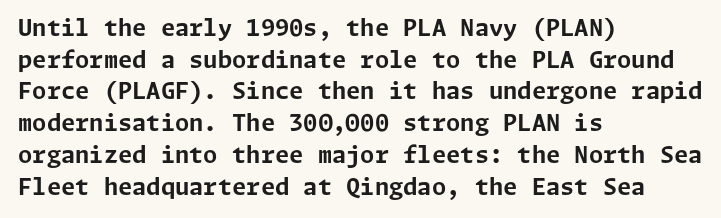
{"italic": "no", "bold": "yes", "underline": "no", "align": "left", "line_spacing": "normal", "line_spacing_ratio": 1.38, "letter_spacing": "normal", "letter_spacing_em": 0.0, "glyph_px": 23}
